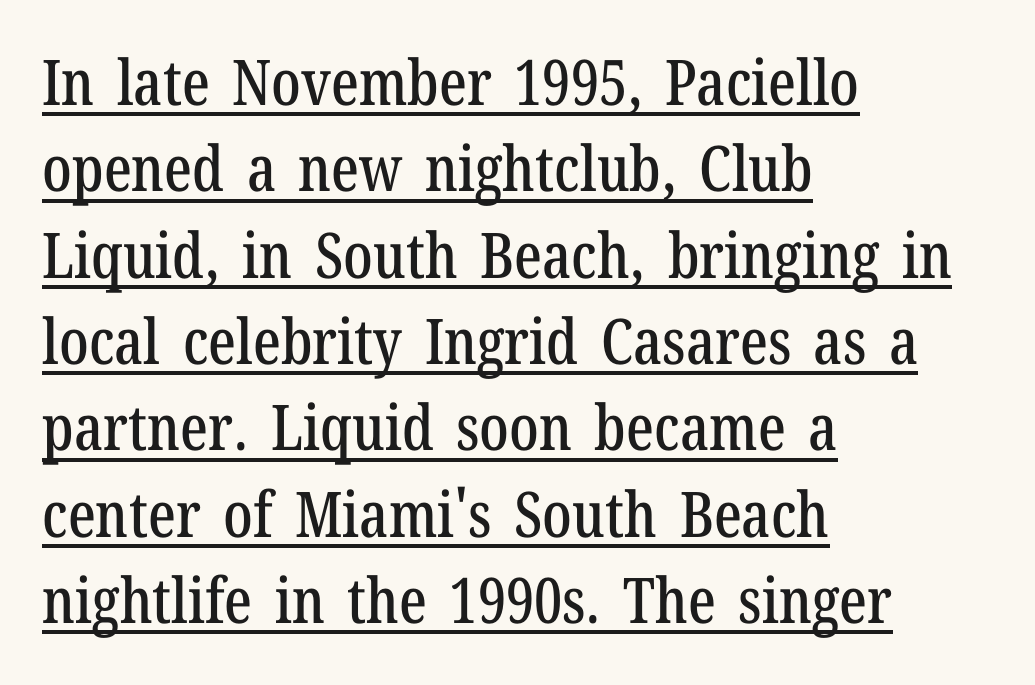
Posture: vertical. The rendering shows small feet on the letterforms — a serif design. Honestly, the letter spacing is just normal — you wouldn't notice it. Vertically, the passage feels balanced, rows spaced as you'd expect.
